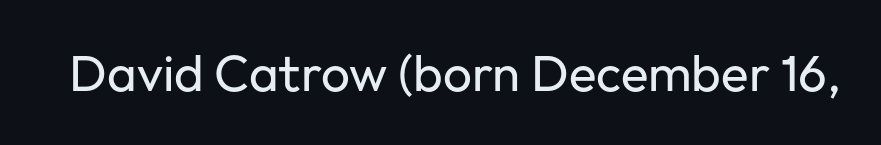
Compared with a typical body face, this is equally light or lighter still. Is the letter spacing exaggerated? No — it looks like the ordinary default. The font family rendered here belongs to the sans-serif group. Just letters on the line, the space beneath them empty. Vertical strokes here are truly vertical. You could not count columns in this text — the font is proportionally spaced.
